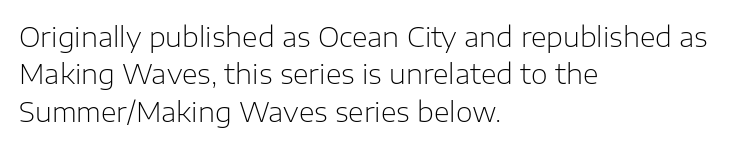
Interline gaps are of average width in this sample. Inter-character spacing is left at the font's built-in metrics. If you drew a line through each stem, it would be perfectly vertical. Words float on clear page, feet unadorned. Each line starts at the same left margin while the right side varies.
